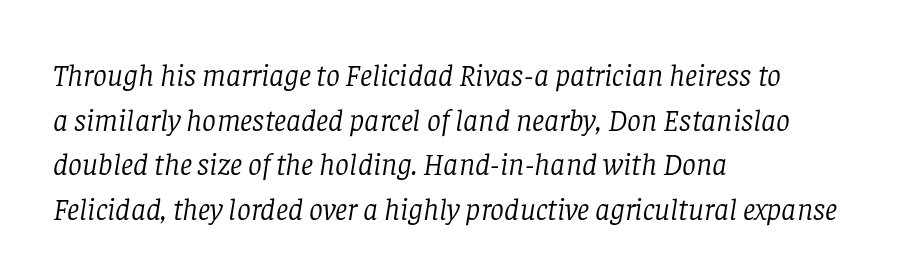
{"serif": "yes", "italic": "yes", "lean": "right", "slant_degrees": 8, "bold": "no", "weight": "light", "width": "normal", "stroke_contrast": "low", "x_height": "large", "monospaced": "no", "underline": "no", "align": "left", "line_spacing": "normal", "line_spacing_ratio": 1.44, "letter_spacing": "normal", "letter_spacing_em": 0.0, "glyph_px": 31}
